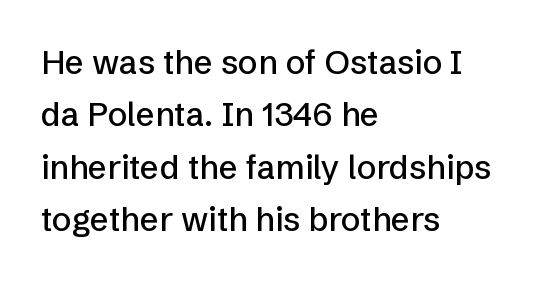
The image shows 33 px sans-serif type, upright; set left-aligned, normal line spacing (1.59x), normal letter spacing, not underlined; low stroke contrast and a medium x-height.
